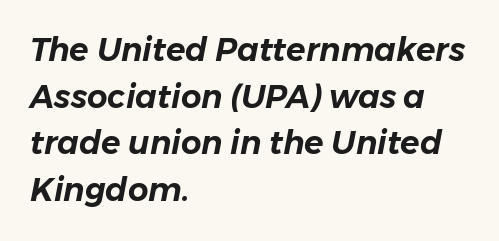
Italic: yes, the glyphs are oblique. Underline: absent. These lines sit exactly where default settings would place them. Students, note that the glyphs here touch the page at normal intervals. Think of a printed novel: that variable character pitch is what you see here. Each line starts at the same left margin while the right side varies.
